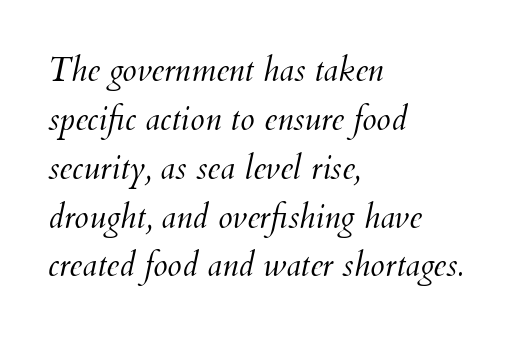
Vertical spacing — default. The type is set solid horizontally, with unmodified tracking. Each row of text sits above clean, open space. One-word summary of the alignment: left. Is this a heavy cut? Hardly; it is regular or lighter.
